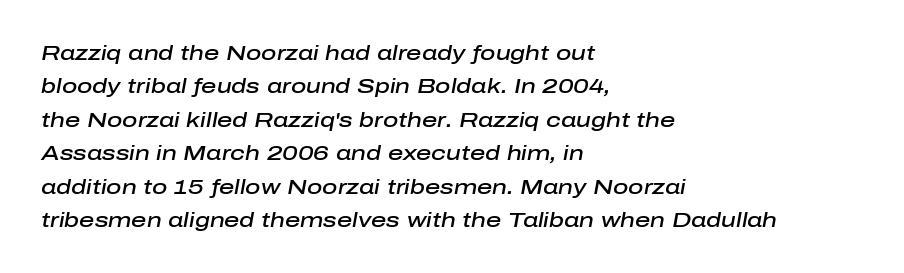
These lines sit exactly where default settings would place them. Stems and bowls a touch heavier than normal — semibold. Tracking value appears to be zero — textbook default spacing. You can tell it's italic because the verticals aren't actually vertical. The space directly below the letters is spotless. Left-aligned paragraph, ragged on the right.
